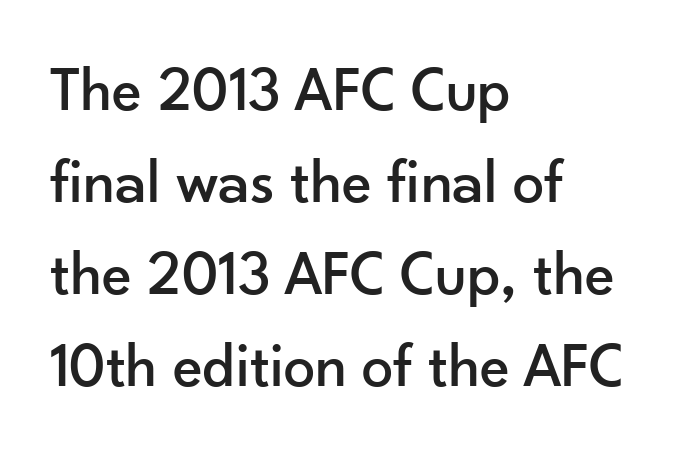
{"serif": "no", "italic": "no", "width": "normal", "stroke_contrast": "low", "x_height": "small", "monospaced": "no", "underline": "no", "align": "left", "line_spacing": "normal", "line_spacing_ratio": 1.46, "letter_spacing": "normal", "letter_spacing_em": 0.0, "glyph_px": 63}
